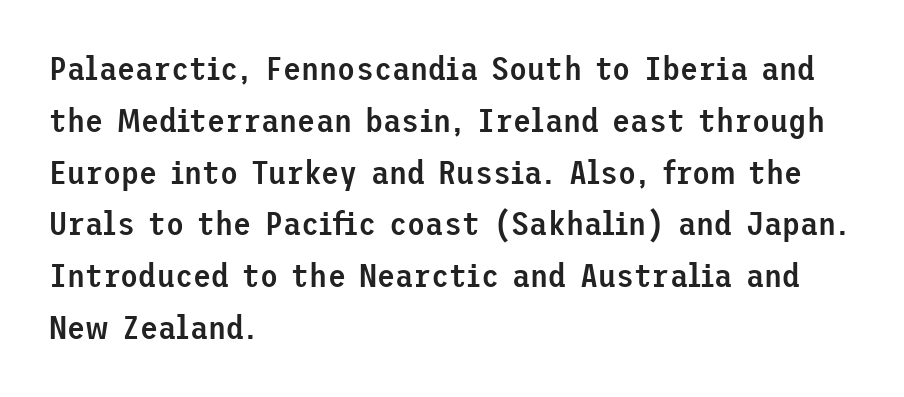
Q: Is the text bold? A: Semi-bold.
Q: Is the text italic (slanted)? A: No, it is upright.
Q: Is the typeface a serif or a sans-serif typeface? A: Sans-serif.
Q: Is the text underlined? A: No.
Q: How is the paragraph aligned? A: Left-aligned.
Q: Is the spacing between letters normal or unusually wide? A: Normal.
Q: Is the spacing between lines tight, normal or loose? A: Normal.
Q: Width (condensed, normal, or wide)? A: Normal.
Q: Stroke contrast? A: Low.
Q: x-height? A: Medium.
